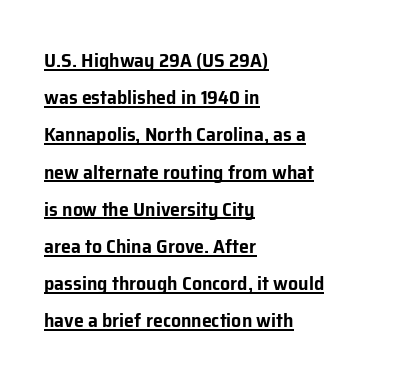
The image shows 20 px text type, upright; set left-aligned, line spacing 1.86x, normal letter spacing, underlined.
